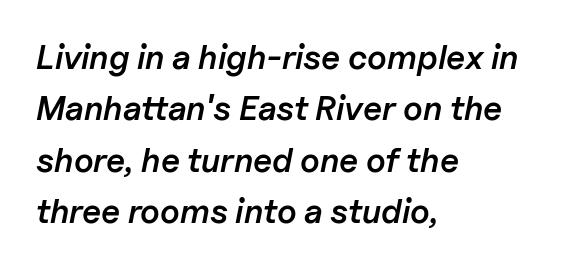
The compositor pushed each line to the left boundary. Firm but not heavy-handed strokes: this text is semibold. Proportional: the letters do not fall into vertical columns. Bare-footed words on every line.
